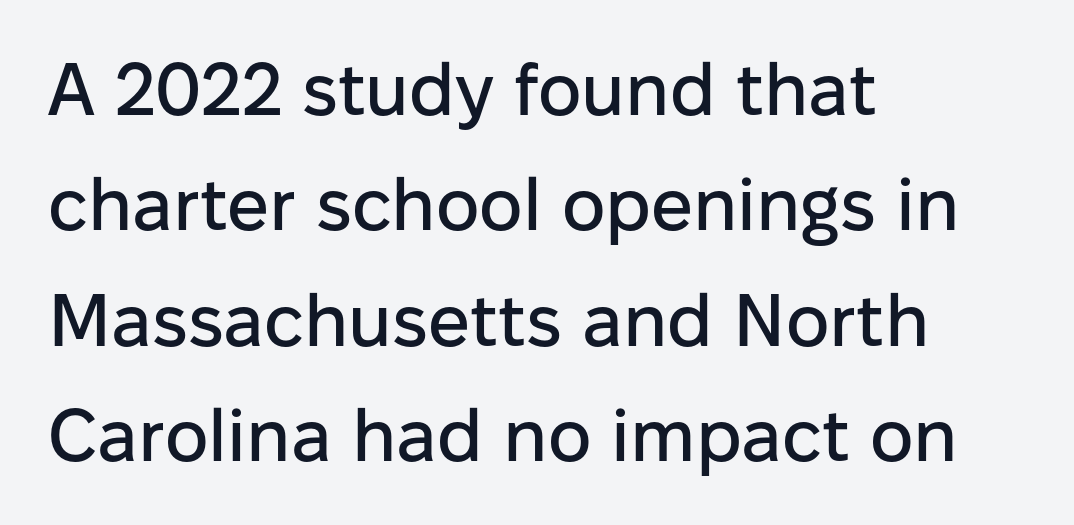
{"serif": "no", "italic": "no", "width": "normal", "stroke_contrast": "low", "x_height": "medium", "monospaced": "no", "underline": "no", "align": "left", "line_spacing": "normal", "line_spacing_ratio": 1.56, "letter_spacing": "normal", "letter_spacing_em": 0.0, "glyph_px": 74}
